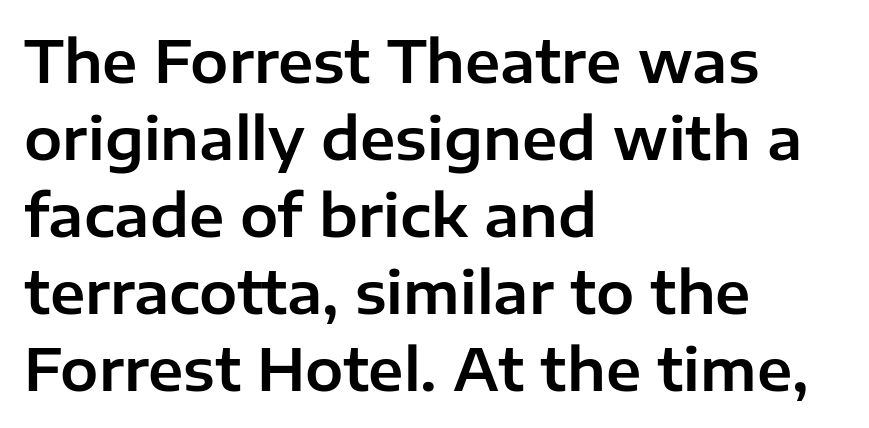
The image shows 57 px sans-serif type, upright; set left-aligned, normal line spacing (1.35x), normal letter spacing, not underlined; low stroke contrast and a medium x-height.
